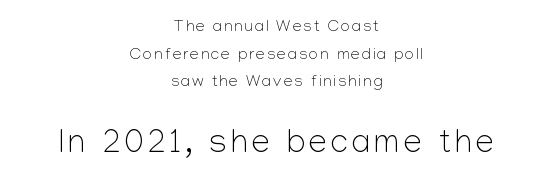
{"serif": "no", "italic": "no", "bold": "no", "weight": "light", "width": "normal", "stroke_contrast": "low", "x_height": "medium", "monospaced": "no", "underline": "no", "align": "center", "line_spacing_ratio": 1.73, "larger_block": "second", "size_ratio": 2.06, "glyph_px": 33}
